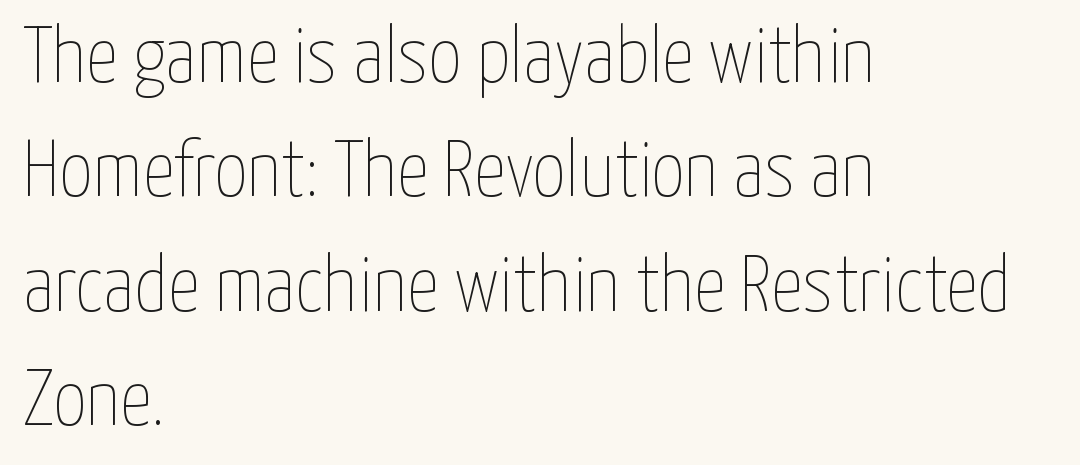
Nobody drew a line under any word here. Stems and bowls with no extra thickness — not bold. Is this a fixed-width face? No — the glyphs have proportional, varying widths. Line beginnings align vertically; line endings do not. Look at the tracking — it's just the regular setting, nothing added. Is there any slant? The stems are plumb.
